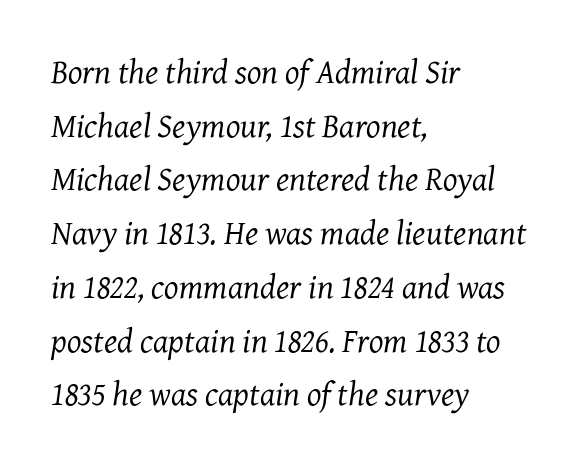
Q: Is the text bold? A: No.
Q: Is the text italic (slanted)? A: Yes, it leans right by about 7 degrees.
Q: Is the typeface a serif or a sans-serif typeface? A: Serif.
Q: Is the text underlined? A: No.
Q: How is the paragraph aligned? A: Left-aligned.
Q: Is the spacing between letters normal or unusually wide? A: Normal.
Q: Is the spacing between lines tight, normal or loose? A: Normal.
Q: Width (condensed, normal, or wide)? A: Normal.
Q: Stroke contrast? A: Medium.
Q: x-height? A: Medium.
Q: Monospaced? A: No.
